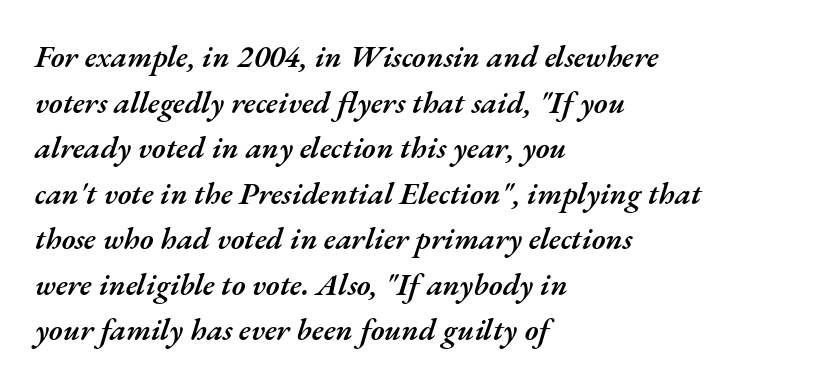
Q: Is the text bold? A: Semi-bold.
Q: Is the text italic (slanted)? A: Yes, it leans right by about 17 degrees.
Q: Is the text underlined? A: No.
Q: How is the paragraph aligned? A: Left-aligned.
Q: Is the spacing between letters normal or unusually wide? A: Normal.
Q: Is the spacing between lines tight, normal or loose? A: Normal.
Q: Width (condensed, normal, or wide)? A: Normal.
Q: Stroke contrast? A: Medium.
Q: x-height? A: Small.
Q: Monospaced? A: No.
